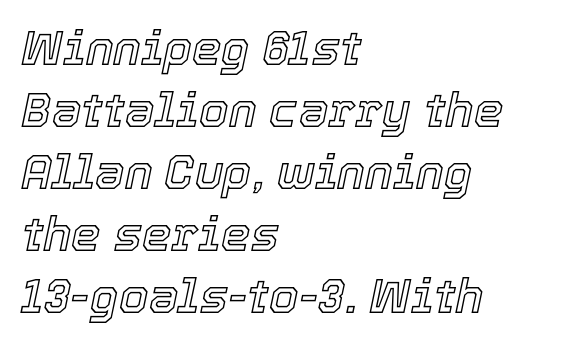
Compared with typical body copy, the letter spacing here is the same. There's an unmistakable incline to the writing here. Summary of vertical rhythm: regular, with standard interline spacing. Glance below the letters and you will spot only blank space.
